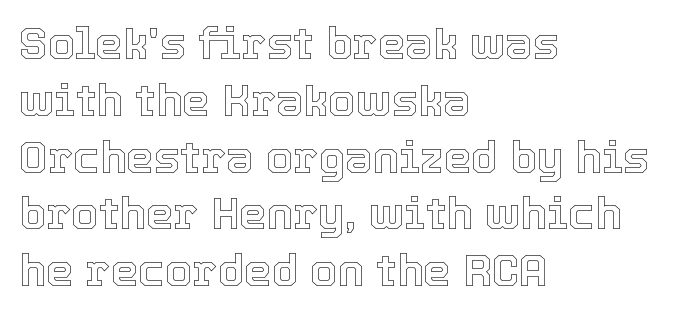
Q: Is the text italic (slanted)? A: No, it is upright.
Q: Is the text underlined? A: No.
Q: How is the paragraph aligned? A: Left-aligned.
Q: Is the spacing between letters normal or unusually wide? A: Normal.
Q: Is the spacing between lines tight, normal or loose? A: Normal.
Q: Width (condensed, normal, or wide)? A: Normal.
Q: x-height? A: Medium.
Q: Monospaced? A: No.
